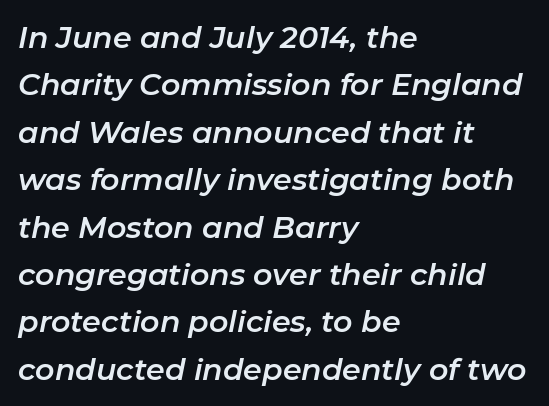
The paragraph has a hard left edge and a soft right edge. The gap between lines stays unmarked. Looks like regular typesetting: each glyph gets only the width it needs. Yep, that's italic — everything's leaning. Spacing between characters is what you'd get straight out of the box.
